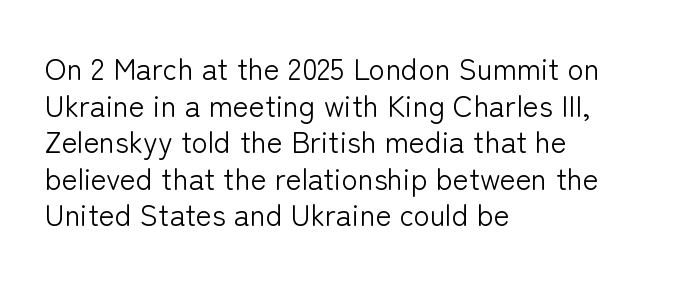
{"serif": "no", "italic": "no", "bold": "no", "weight": "light", "width": "normal", "stroke_contrast": "low", "x_height": "medium", "monospaced": "no", "underline": "no", "align": "left", "line_spacing_ratio": 1.22, "letter_spacing": "normal", "letter_spacing_em": 0.0, "glyph_px": 30}
